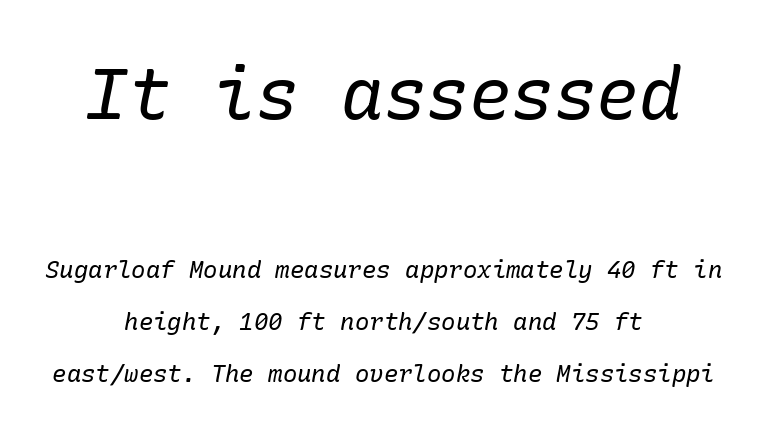
Q: Is the text bold? A: No.
Q: Is the text italic (slanted)? A: Yes, it leans right by about 10 degrees.
Q: Is the typeface a serif or a sans-serif typeface? A: Sans-serif.
Q: Is the text underlined? A: No.
Q: How is the paragraph aligned? A: Centered.
Q: Is the spacing between letters normal or unusually wide? A: Normal.
Q: Is the spacing between lines tight, normal or loose? A: Loose.
Q: Which block of text is set in a larger size, the first (top) or the second (bottom)? A: The first (top) one.
Q: Width (condensed, normal, or wide)? A: Normal.
Q: Stroke contrast? A: Low.
Q: x-height? A: Medium.
